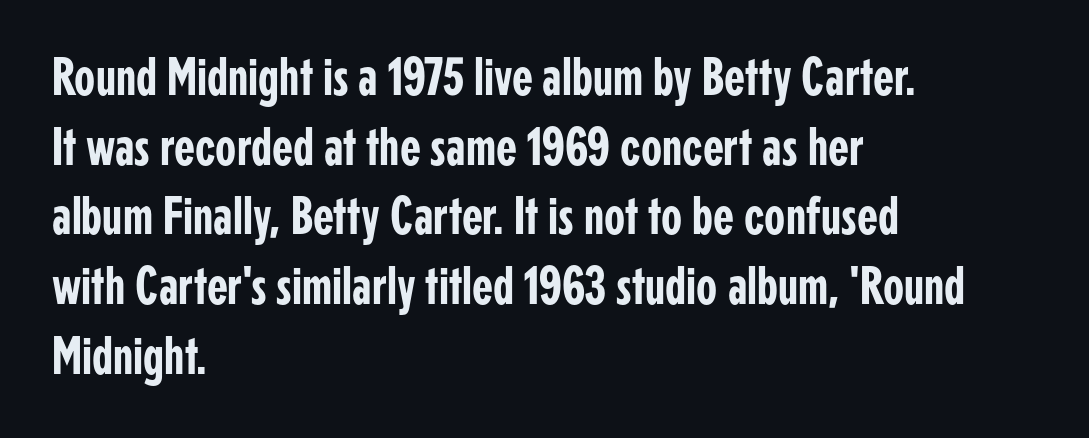
The image shows 54 px condensed sans-serif type, upright; set left-aligned, normal line spacing (1.29x), normal letter spacing, not underlined; low stroke contrast and a medium x-height.
